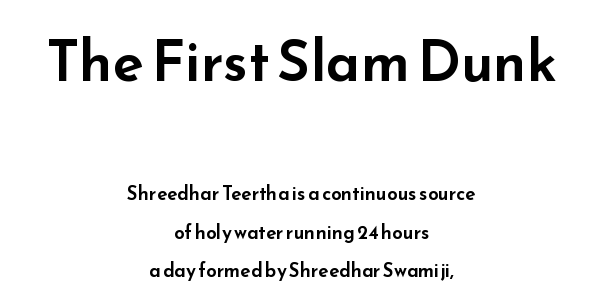
Varying glyph widths throughout — classic text-font behaviour. A typesetter would call this leading open, well beyond the default. The passage shown is typeset with a sans-serif family. Horizontal alignment here is central, giving a formal, balanced look. The rendering shrinks the type as you move from the upper chunk to the lower.
